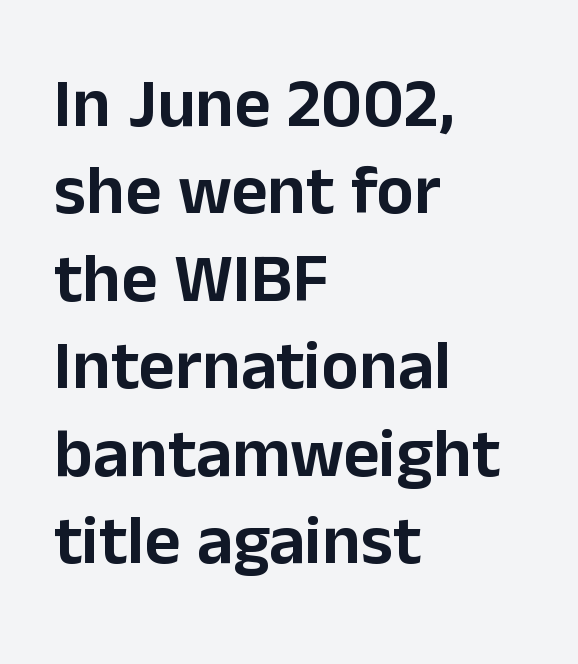
The image shows 70 px sans-serif type, upright; set left-aligned, normal line spacing (1.25x), normal letter spacing, not underlined; low stroke contrast and a medium x-height.
